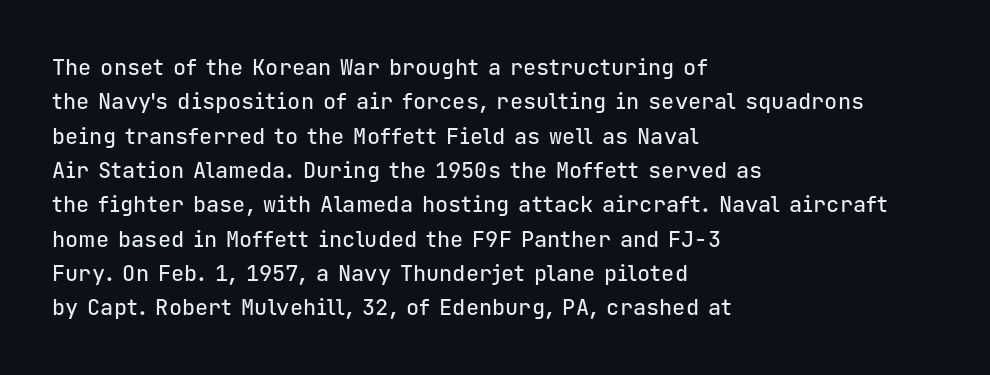
{"italic": "no", "underline": "no", "align": "left", "line_spacing": "normal", "line_spacing_ratio": 1.56, "letter_spacing": "normal", "letter_spacing_em": 0.0, "glyph_px": 22}
